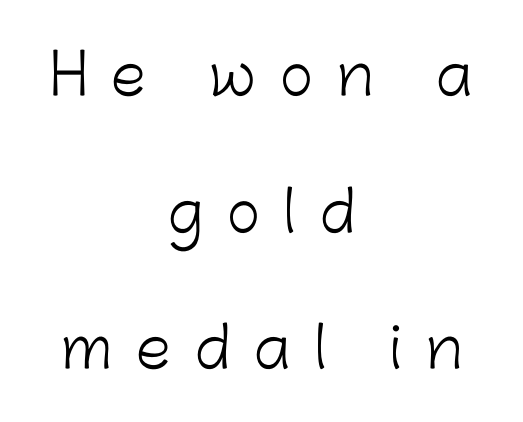
Has an underline been added? It has not. Font category for this specimen: sans-serif. One-word summary of the alignment: center. Look at the tracking — it's clearly loosened, letters drifting apart. Is the type heavy? It reads as light-to-regular instead. This sample trades compactness for vertical openness between lines.
